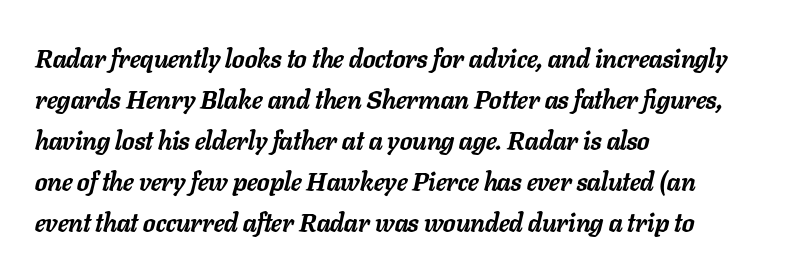
Q: Is the text bold? A: Yes.
Q: Is the text italic (slanted)? A: Yes, it leans right by about 11 degrees.
Q: Is the text underlined? A: No.
Q: How is the paragraph aligned? A: Left-aligned.
Q: Is the spacing between letters normal or unusually wide? A: Normal.
Q: Is the spacing between lines tight, normal or loose? A: Normal.
